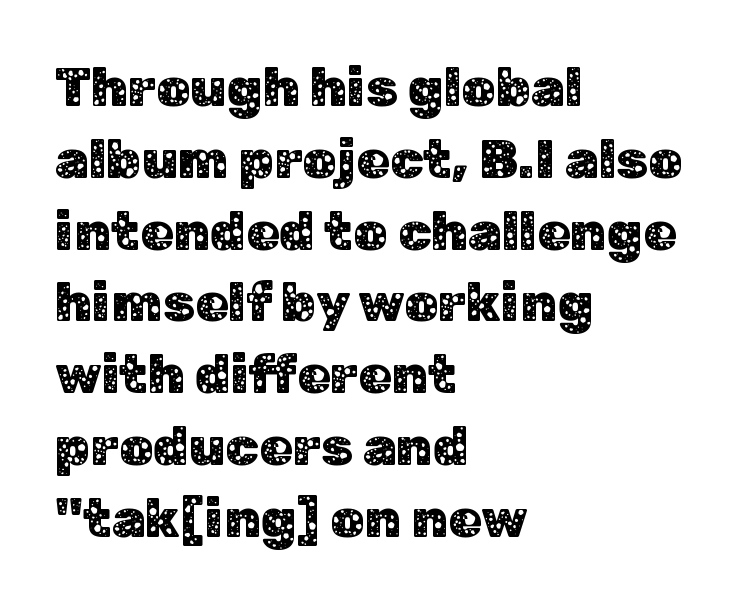
The image shows 54 px sans-serif type, upright; set left-aligned, normal line spacing (1.33x), normal letter spacing, not underlined; low stroke contrast and a medium x-height.
